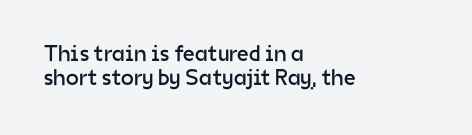
{"italic": "no", "bold": "no", "underline": "no", "align": "left", "line_spacing": "tight", "line_spacing_ratio": 1.05, "letter_spacing": "normal", "letter_spacing_em": 0.0, "glyph_px": 23}
